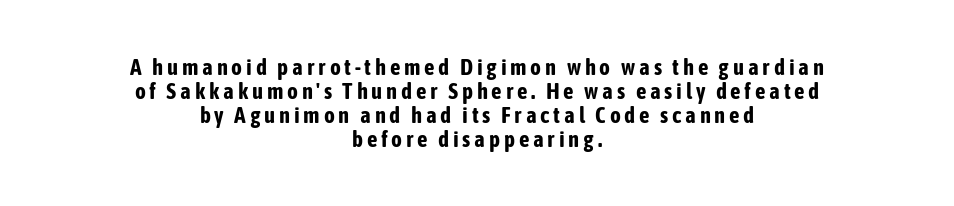
Q: Is the text bold? A: Yes.
Q: Is the text italic (slanted)? A: No, it is upright.
Q: Is the text underlined? A: No.
Q: How is the paragraph aligned? A: Centered.
Q: Is the spacing between lines tight, normal or loose? A: Tight.
